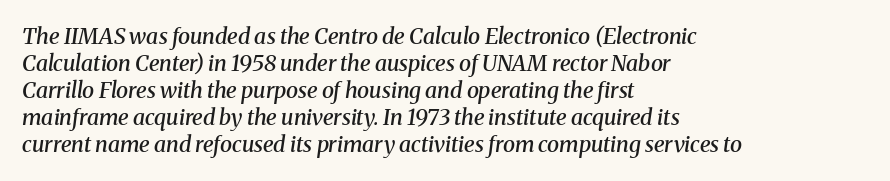
Q: Is the text bold? A: Semi-bold.
Q: Is the text italic (slanted)? A: Yes, it leans right by about 8 degrees.
Q: Is the text underlined? A: No.
Q: How is the paragraph aligned? A: Left-aligned.
Q: Is the spacing between letters normal or unusually wide? A: Normal.
